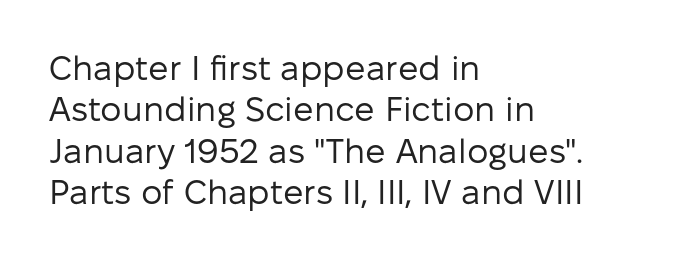
Q: Is the text bold? A: No.
Q: Is the text italic (slanted)? A: No, it is upright.
Q: Is the typeface a serif or a sans-serif typeface? A: Sans-serif.
Q: Is the text underlined? A: No.
Q: How is the paragraph aligned? A: Left-aligned.
Q: Is the spacing between letters normal or unusually wide? A: Normal.
Q: Width (condensed, normal, or wide)? A: Normal.
Q: Stroke contrast? A: Low.
Q: x-height? A: Medium.
Q: Monospaced? A: No.
